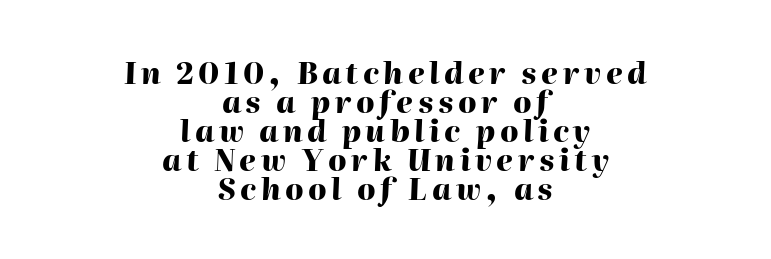
{"italic": "yes", "lean": "right", "slant_degrees": 2, "bold": "yes", "weight": "heavy", "width": "normal", "stroke_contrast": "high", "x_height": "medium", "monospaced": "no", "underline": "no", "align": "center", "line_spacing": "tight", "line_spacing_ratio": 0.97, "glyph_px": 30}
